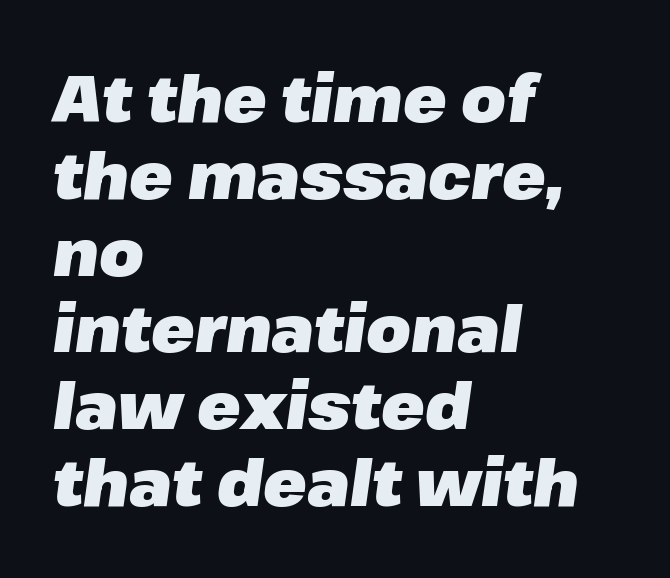
Q: Is the text bold? A: Yes.
Q: Is the text italic (slanted)? A: Yes, it leans right by about 8 degrees.
Q: Is the text underlined? A: No.
Q: How is the paragraph aligned? A: Left-aligned.
Q: Is the spacing between letters normal or unusually wide? A: Normal.
Q: Width (condensed, normal, or wide)? A: Normal.
Q: Stroke contrast? A: Low.
Q: x-height? A: Medium.
Q: Monospaced? A: No.
